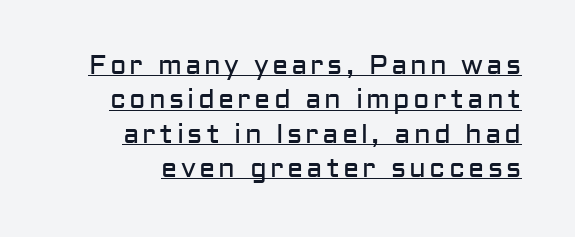
{"italic": "no", "bold": "no", "underline": "yes", "line_spacing": "normal", "line_spacing_ratio": 1.27, "glyph_px": 27}
